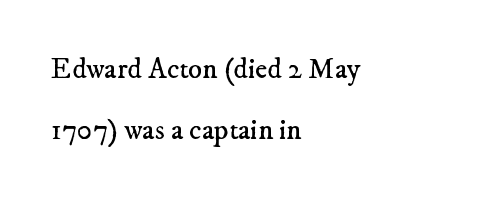
The image shows 29 px regular-weight serif type; set left-aligned, loose line spacing (2.1x), normal letter spacing, not underlined; low stroke contrast and a small x-height.
